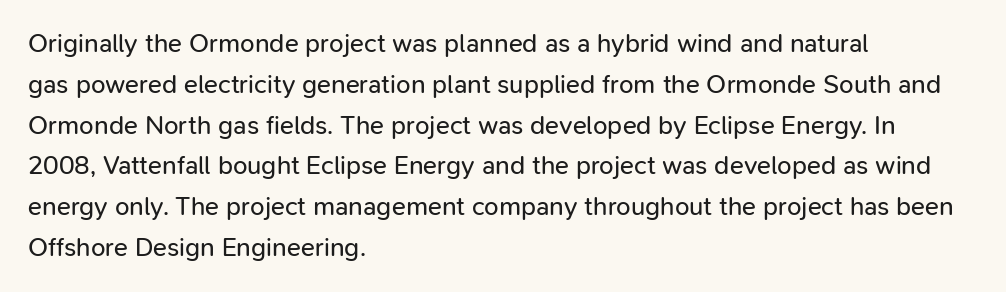
Q: Is the text bold? A: No.
Q: Is the text italic (slanted)? A: No, it is upright.
Q: Is the text underlined? A: No.
Q: How is the paragraph aligned? A: Left-aligned.
Q: Is the spacing between letters normal or unusually wide? A: Normal.
Q: Is the spacing between lines tight, normal or loose? A: Normal.
